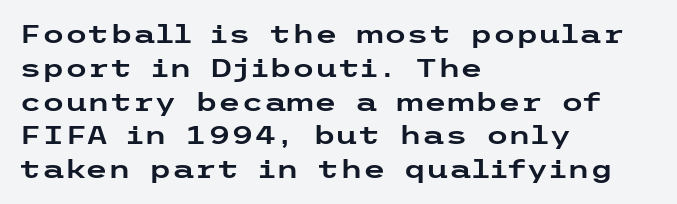
Q: Is the text italic (slanted)? A: No, it is upright.
Q: Is the text underlined? A: No.
Q: How is the paragraph aligned? A: Left-aligned.
Q: Is the spacing between letters normal or unusually wide? A: Normal.
Q: Is the spacing between lines tight, normal or loose? A: Normal.
